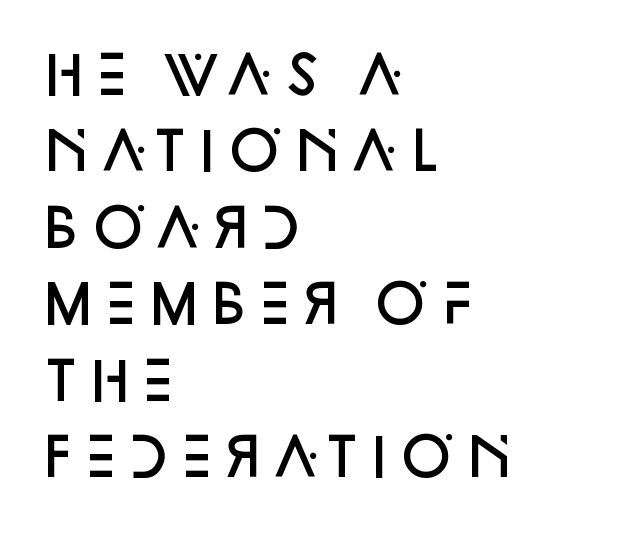
The image shows 52 px semibold sans-serif type, upright; set left-aligned, normal line spacing (1.47x), normal letter spacing, not underlined; low stroke contrast and a large x-height.
